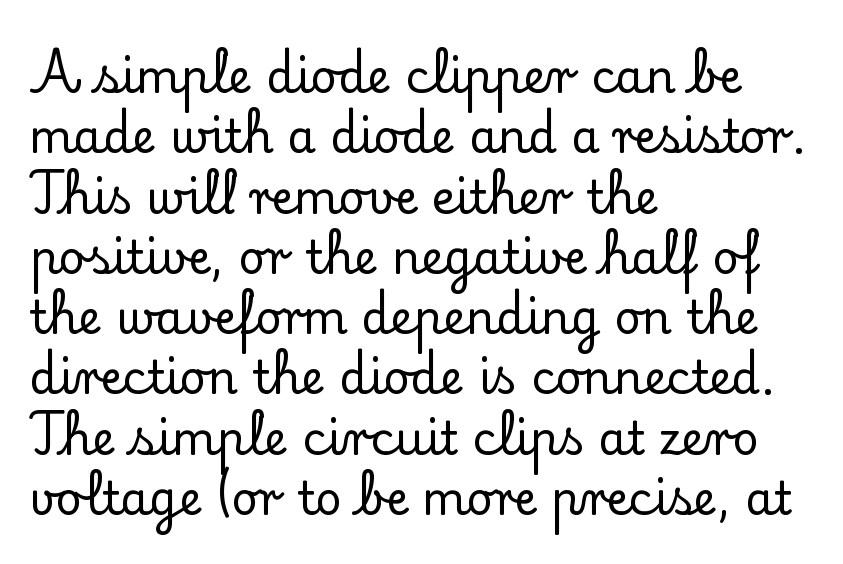
Q: Is the text italic (slanted)? A: No, it is upright.
Q: Is the typeface a serif or a sans-serif typeface? A: Serif.
Q: Is the text underlined? A: No.
Q: How is the paragraph aligned? A: Left-aligned.
Q: Is the spacing between letters normal or unusually wide? A: Normal.
Q: Is the spacing between lines tight, normal or loose? A: Normal.
Q: Width (condensed, normal, or wide)? A: Normal.
Q: Stroke contrast? A: Low.
Q: x-height? A: Small.
Q: Monospaced? A: No.
